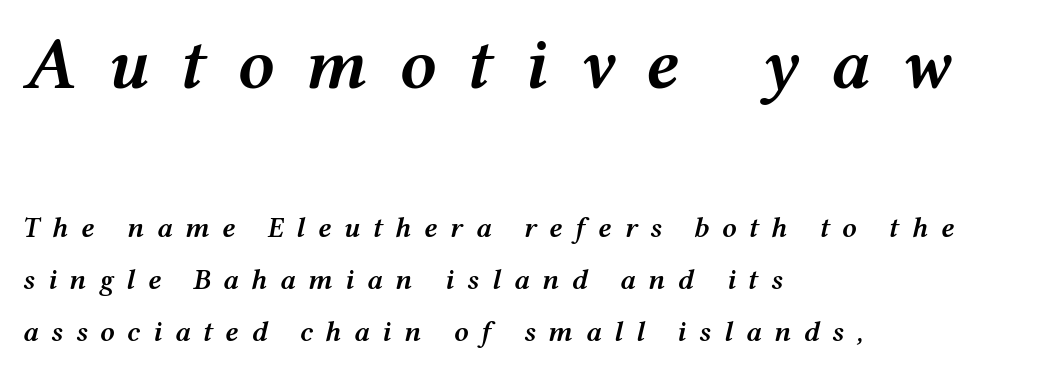
The image shows 73 px semibold, wide type, italic (leaning right); set left-aligned, line spacing 1.79x, unusually wide letter spacing (+0.43 em), not underlined; the first (top) block is 2.52x larger; medium stroke contrast and a medium x-height.
